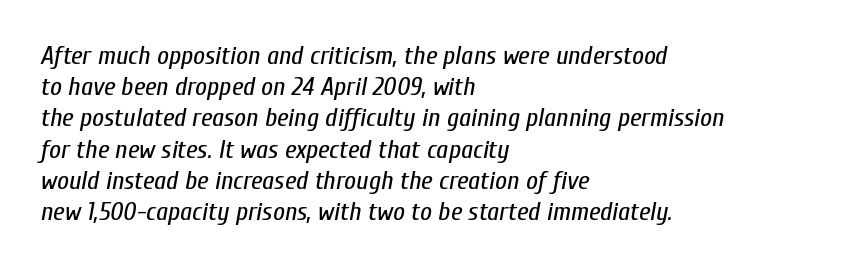
The image shows 26 px text type, italic (leaning right); set left-aligned, line spacing 1.2x, normal letter spacing, not underlined.
